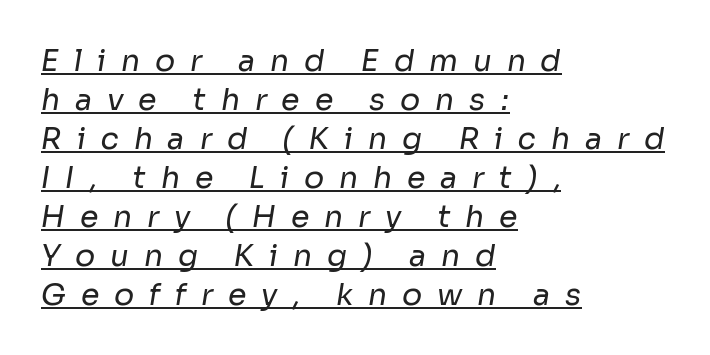
Descenders here cross a horizontal rule under the line. The rendering shows plain stroke endings on the letterforms — a sans-serif design. One glance says typical: line gaps are just what's usual. Short and long lines alike share a common starting point at left. Students, note that the glyphs here are deliberately spaced far apart.
